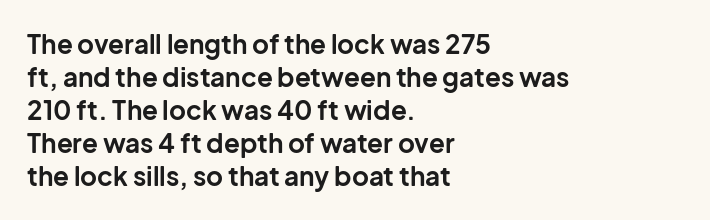
{"italic": "no", "bold": "yes", "underline": "no", "align": "left", "line_spacing": "normal", "line_spacing_ratio": 1.27, "letter_spacing": "normal", "letter_spacing_em": 0.0, "glyph_px": 26}
